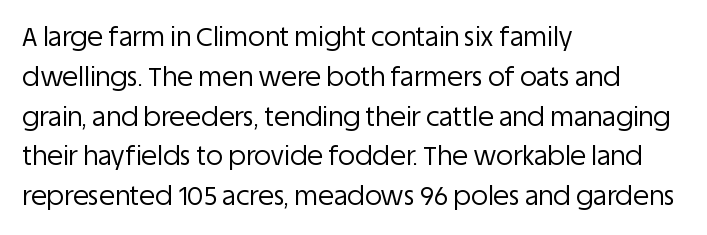
Q: Is the text bold? A: No.
Q: Is the text italic (slanted)? A: No, it is upright.
Q: Is the text underlined? A: No.
Q: How is the paragraph aligned? A: Left-aligned.
Q: Is the spacing between letters normal or unusually wide? A: Normal.
Q: Is the spacing between lines tight, normal or loose? A: Normal.
